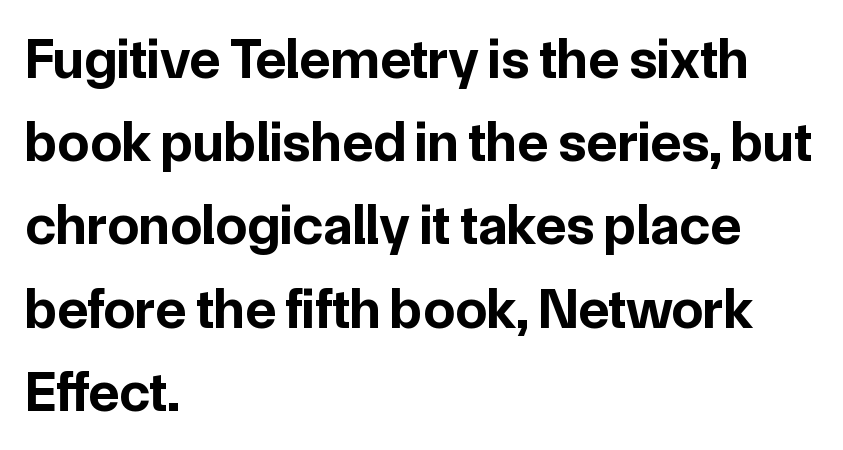
The image shows 57 px bold sans-serif type, upright; set left-aligned, normal line spacing (1.46x), normal letter spacing, not underlined; low stroke contrast and a medium x-height.
